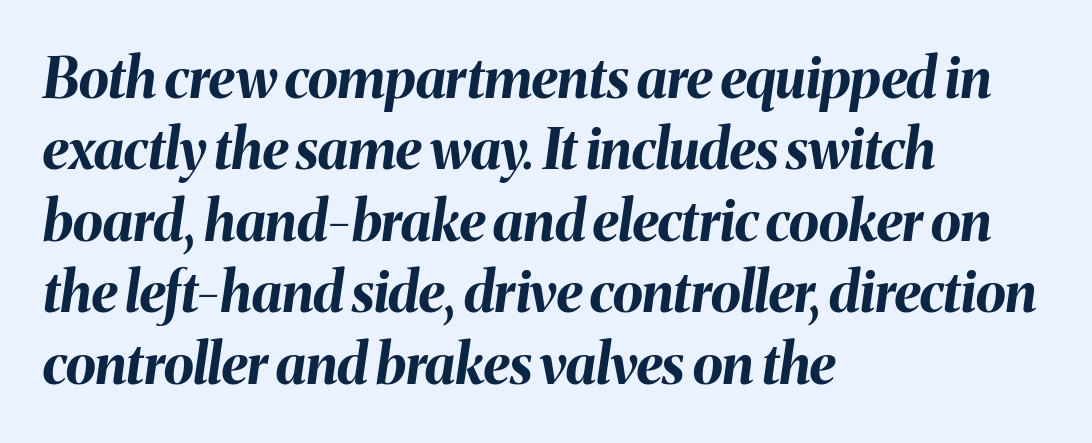
{"italic": "yes", "lean": "right", "slant_degrees": 8, "bold": "yes", "weight": "bold", "width": "normal", "stroke_contrast": "medium", "x_height": "medium", "monospaced": "no", "underline": "no", "align": "left", "line_spacing": "normal", "line_spacing_ratio": 1.3, "letter_spacing": "normal", "letter_spacing_em": 0.0, "glyph_px": 55}
